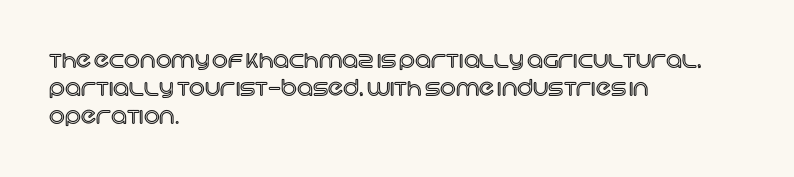
In terms of leading, this rendering sits right in the middle. Do the letters lean? They stand straight. These lines stack with their left ends in a neat column. The zone under the glyphs is completely vacant. The letters sit at their default tracking, neither squeezed nor spread.
